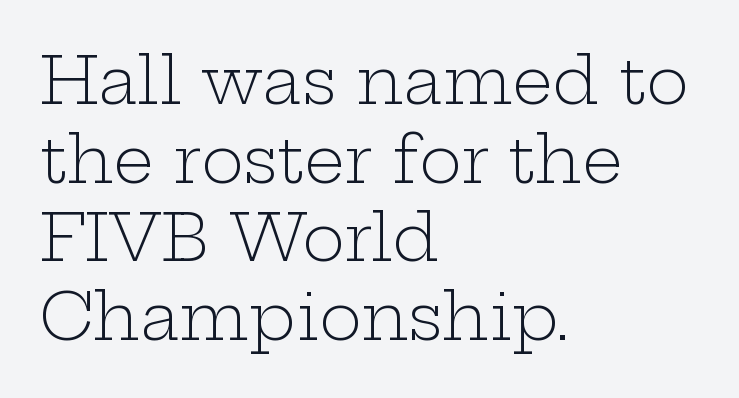
Q: Is the text bold? A: No.
Q: Is the text italic (slanted)? A: No, it is upright.
Q: Is the typeface a serif or a sans-serif typeface? A: Serif.
Q: Is the text underlined? A: No.
Q: How is the paragraph aligned? A: Left-aligned.
Q: Is the spacing between letters normal or unusually wide? A: Normal.
Q: Width (condensed, normal, or wide)? A: Wide.
Q: Stroke contrast? A: Low.
Q: x-height? A: Medium.
Q: Monospaced? A: No.
